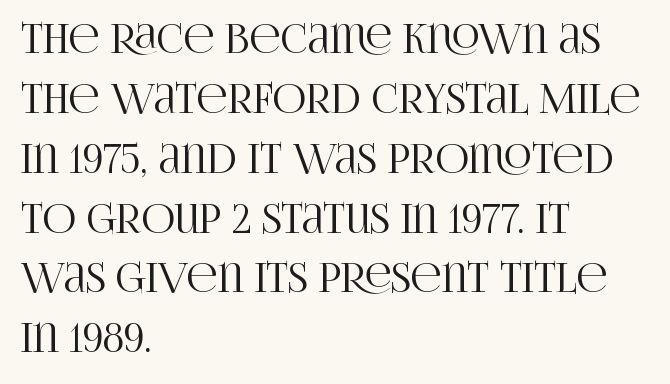
{"serif": "yes", "italic": "no", "width": "condensed", "stroke_contrast": "high", "x_height": "large", "monospaced": "no", "underline": "no", "align": "left", "line_spacing": "normal", "line_spacing_ratio": 1.46, "letter_spacing": "normal", "letter_spacing_em": 0.0, "glyph_px": 41}
